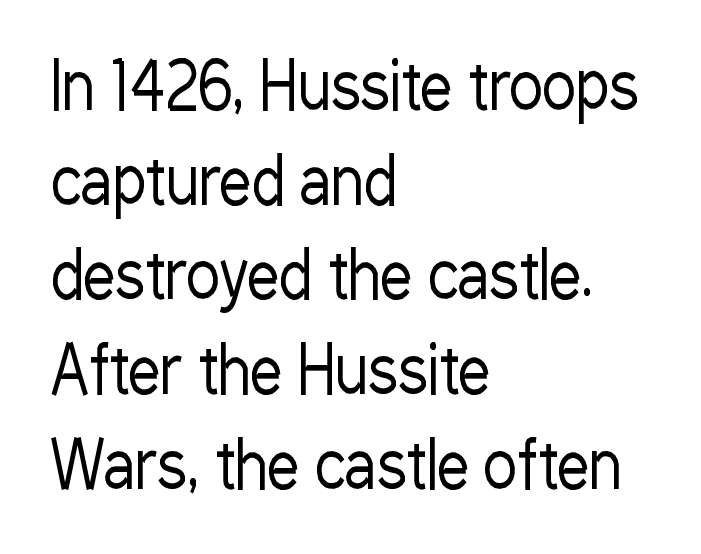
Check under the words: just untouched page. Is the block centered? No — it sits flush against the left margin. Think standard paragraph weight, or any step lighter than that. The letterforms sit shoulder to shoulder at normal distance.
